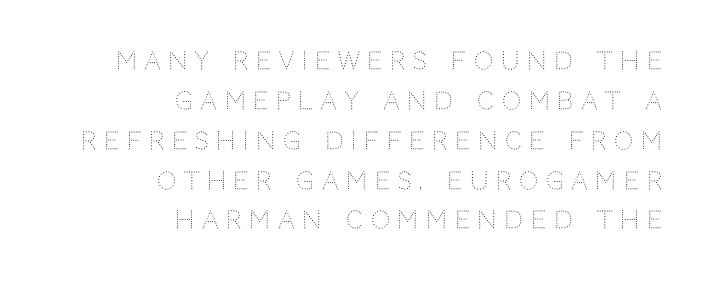
The image shows 24 px text type, upright; set right-aligned, normal line spacing (1.66x), unusually wide letter spacing (+0.32 em), not underlined.
